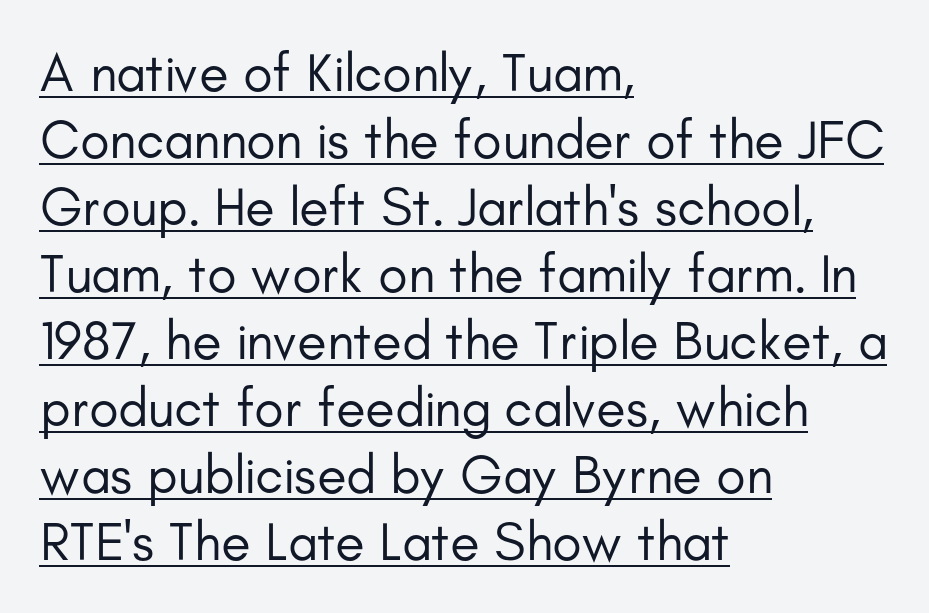
The image shows 54 px regular-weight sans-serif type, upright; set left-aligned, line spacing 1.24x, normal letter spacing, underlined; low stroke contrast and a small x-height.
